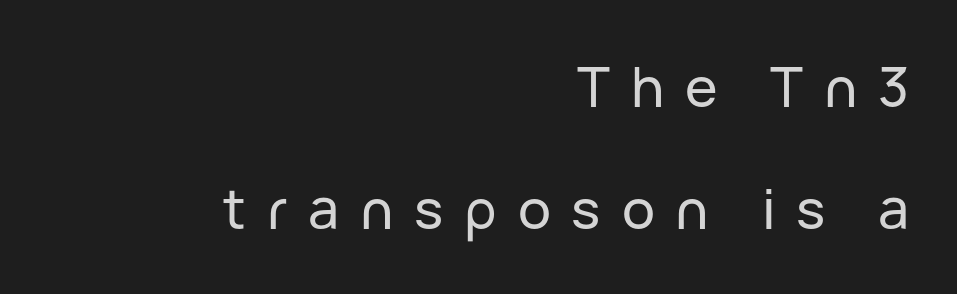
A student would call this right alignment; a typographer would say flush right, rag left. This rendering features lettering with no underline. What kind of face is this? One without serifs — a sans. Characters follow at a spacing far wider than the type designer built in. Posture: vertical.
